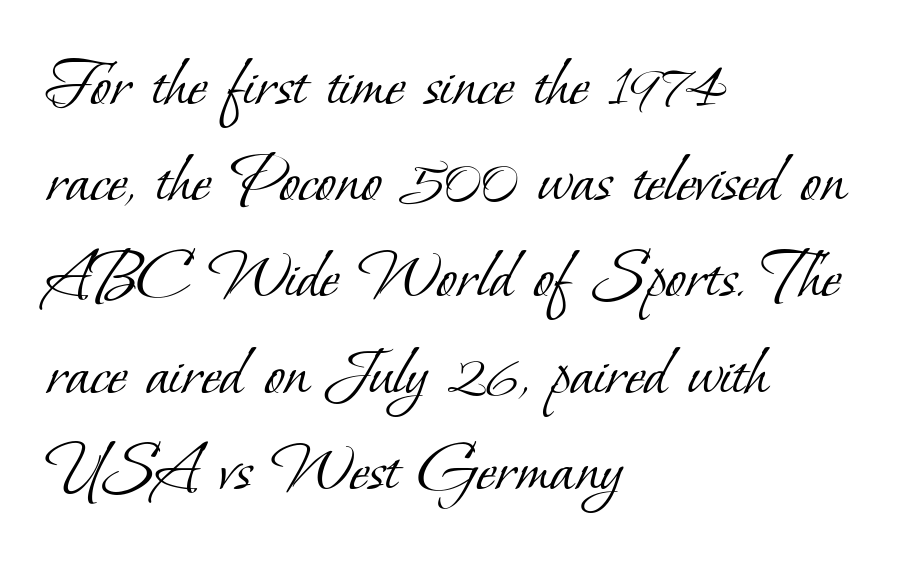
Q: Is the text bold? A: No.
Q: Is the typeface a serif or a sans-serif typeface? A: Serif.
Q: Is the text underlined? A: No.
Q: How is the paragraph aligned? A: Left-aligned.
Q: Is the spacing between letters normal or unusually wide? A: Normal.
Q: Is the spacing between lines tight, normal or loose? A: Normal.
Q: Width (condensed, normal, or wide)? A: Normal.
Q: Stroke contrast? A: Low.
Q: x-height? A: Small.
Q: Monospaced? A: No.
